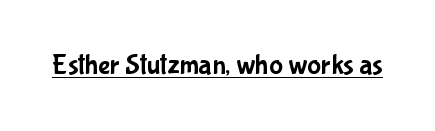
Q: Is the text italic (slanted)? A: No, it is upright.
Q: Is the typeface a serif or a sans-serif typeface? A: Sans-serif.
Q: Is the text underlined? A: Yes.
Q: Is the spacing between letters normal or unusually wide? A: Normal.
Q: Width (condensed, normal, or wide)? A: Condensed.
Q: Stroke contrast? A: Low.
Q: x-height? A: Medium.
Q: Monospaced? A: No.
